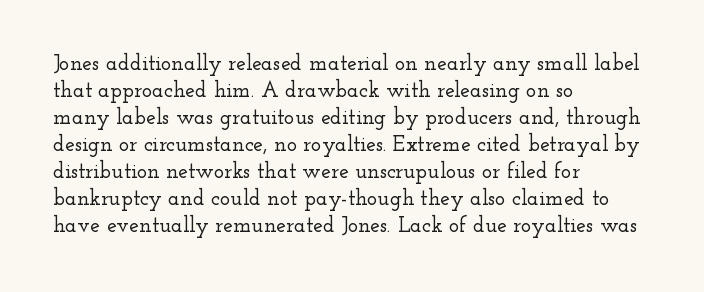
{"italic": "no", "underline": "no", "align": "left", "line_spacing_ratio": 1.23, "letter_spacing": "normal", "letter_spacing_em": 0.0, "glyph_px": 22}
